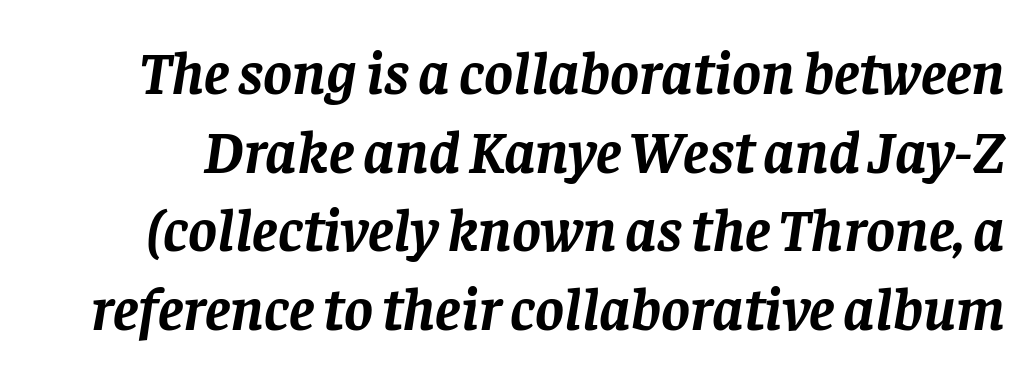
The image shows 61 px semibold serif type, italic (leaning right); set normal line spacing (1.29x), normal letter spacing, not underlined; low stroke contrast and a large x-height.
